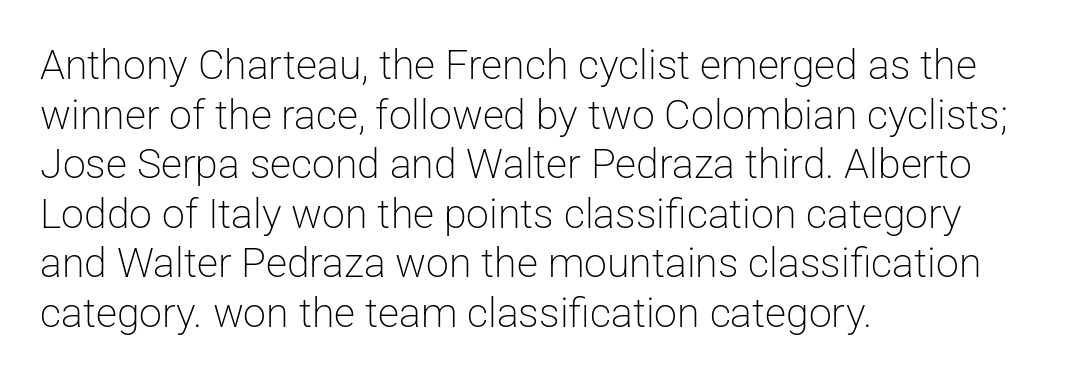
This is not heavy type; no bold has been used. Anything drawn beneath the words? Only blank space. Short and long lines alike share a common starting point at left. Notice how the stems are strictly vertical — no italics here.
